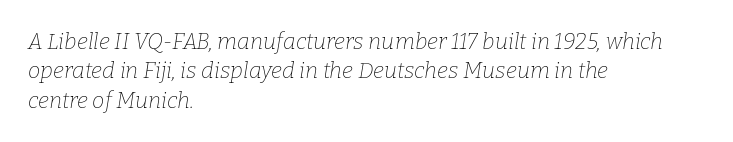
The string is rendered with underlining switched off. The face looks like a standard text weight, possibly lighter. Typeset ragged right — the left edge is the straight one. Quick note: interline space is typical. The tracking reads as untouched default to a designer's eye.
